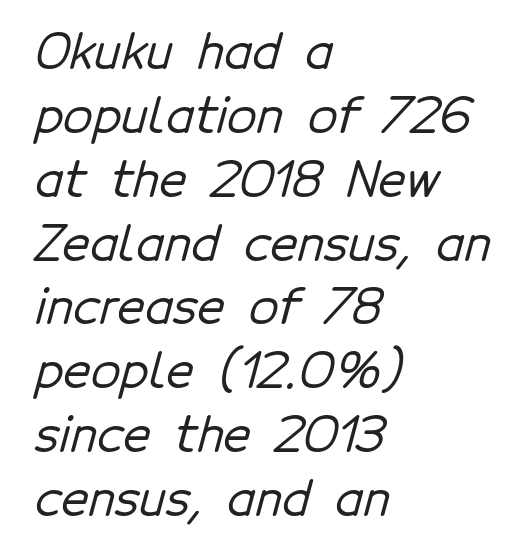
{"serif": "no", "width": "normal", "stroke_contrast": "low", "x_height": "medium", "monospaced": "no", "underline": "no", "align": "left", "line_spacing": "normal", "line_spacing_ratio": 1.33, "letter_spacing": "normal", "letter_spacing_em": 0.0, "glyph_px": 48}
